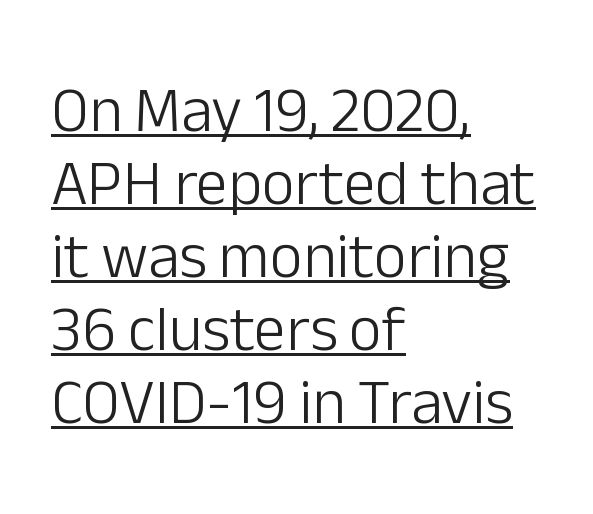
The line texture is even and compact thanks to regular tracking. The words here are underlined. These lines are rendered in a variable-pitch font. How would I describe the line gaps? Narrow and economical.
